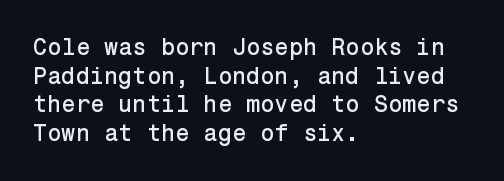
The image shows 23 px text type, upright; set left-aligned, normal line spacing (1.25x), normal letter spacing, not underlined.
